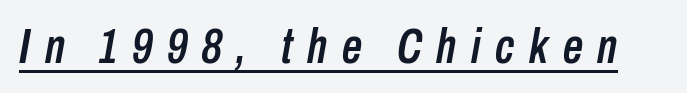
{"italic": "yes", "lean": "right", "slant_degrees": 10, "width": "condensed", "stroke_contrast": "low", "x_height": "medium", "monospaced": "no", "underline": "yes", "letter_spacing": "wide", "letter_spacing_em": 0.29, "glyph_px": 50}
